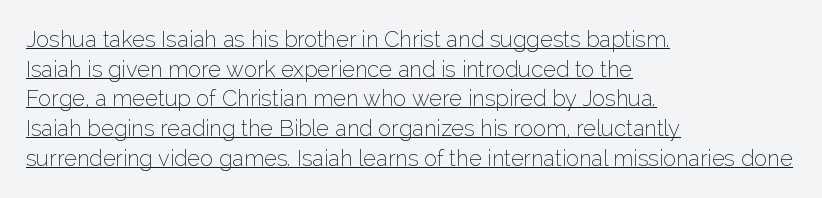
The cut favours lightness, reaching ordinary text weight at its darkest. This sample uses plain, unmodified letter spacing. This rendering uses left alignment, leaving the right contour irregular. The passage shown stacks its lines at a standard gap. Nope, not italic — everything's standing straight. A rule runs beneath these lines of type.
